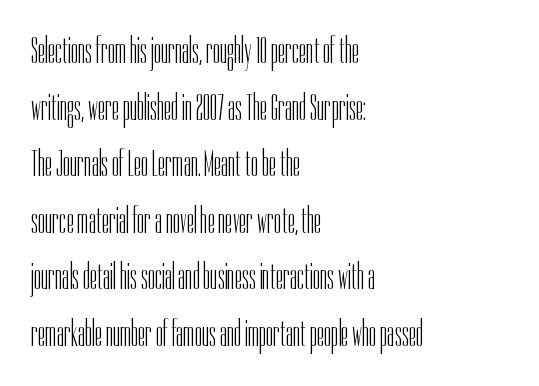
The image shows 37 px light, condensed sans-serif type, upright; set left-aligned, normal line spacing (1.53x), normal letter spacing, not underlined; low stroke contrast and a medium x-height.
